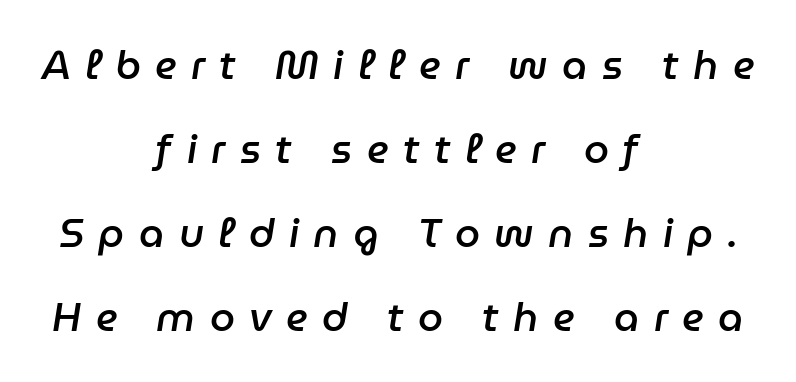
Q: Is the text bold? A: Semi-bold.
Q: Is the text italic (slanted)? A: Yes, it leans right by about 9 degrees.
Q: Is the text underlined? A: No.
Q: How is the paragraph aligned? A: Centered.
Q: Is the spacing between letters normal or unusually wide? A: Unusually wide.
Q: Is the spacing between lines tight, normal or loose? A: Loose.
Q: Width (condensed, normal, or wide)? A: Normal.
Q: Stroke contrast? A: Low.
Q: x-height? A: Medium.
Q: Monospaced? A: No.
